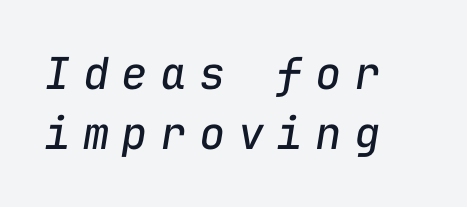
The image shows 44 px regular-weight type, italic (leaning right), monospaced; set left-aligned, normal line spacing (1.36x), unusually wide letter spacing (+0.28 em), not underlined; low stroke contrast and a medium x-height.
